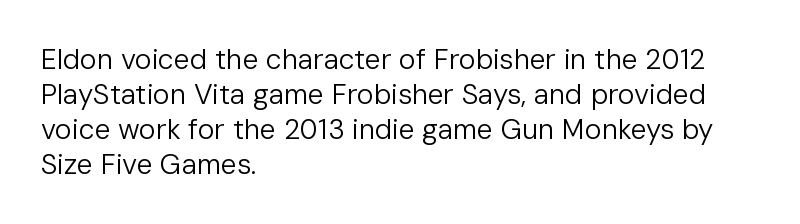
Visually the block forms a straight wall on the left and a jagged coastline on the right. Interline gaps are of average width in this sample. The font family rendered here belongs to the sans-serif group. No chunkiness to these letters — they're not bold. Style check: upright.
